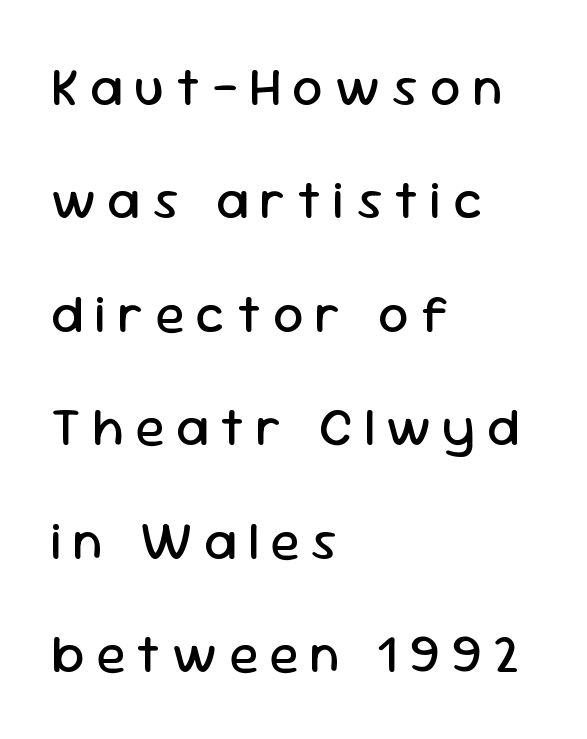
{"serif": "no", "italic": "no", "bold": "no", "weight": "regular", "width": "normal", "stroke_contrast": "low", "x_height": "medium", "monospaced": "no", "underline": "no", "align": "left", "line_spacing": "loose", "line_spacing_ratio": 2.1, "letter_spacing": "wide", "letter_spacing_em": 0.21, "glyph_px": 54}
